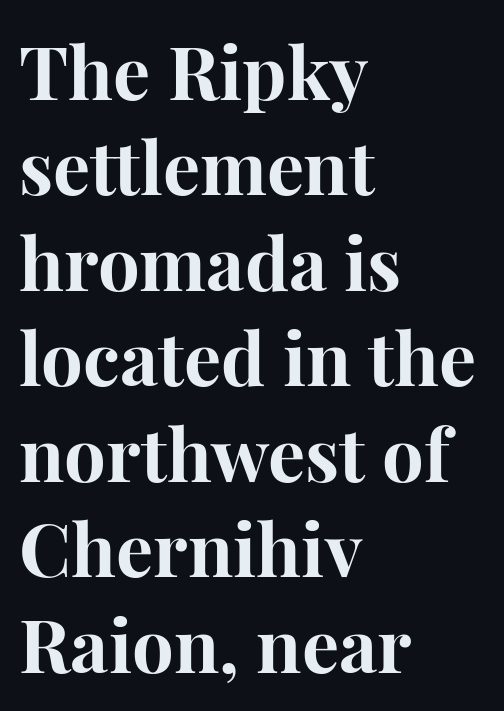
Alignment: flush left. One glance says typical: line gaps are just what's usual. Observe the ordinary spacing: letters are neighbours, not strangers. Characters remain perfectly vertical along every line. A typesetter would call this proportional, since set widths differ per character.
